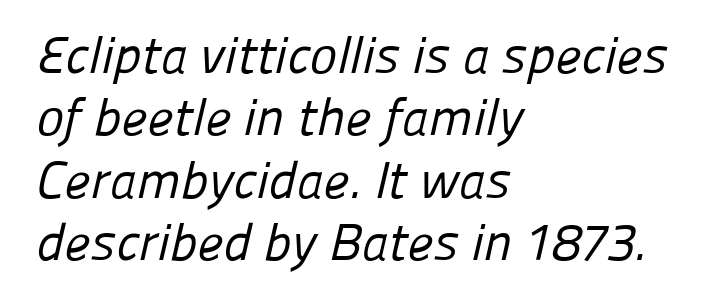
The image shows 52 px regular-weight sans-serif type; set left-aligned, line spacing 1.2x, normal letter spacing, not underlined; low stroke contrast and a medium x-height.
